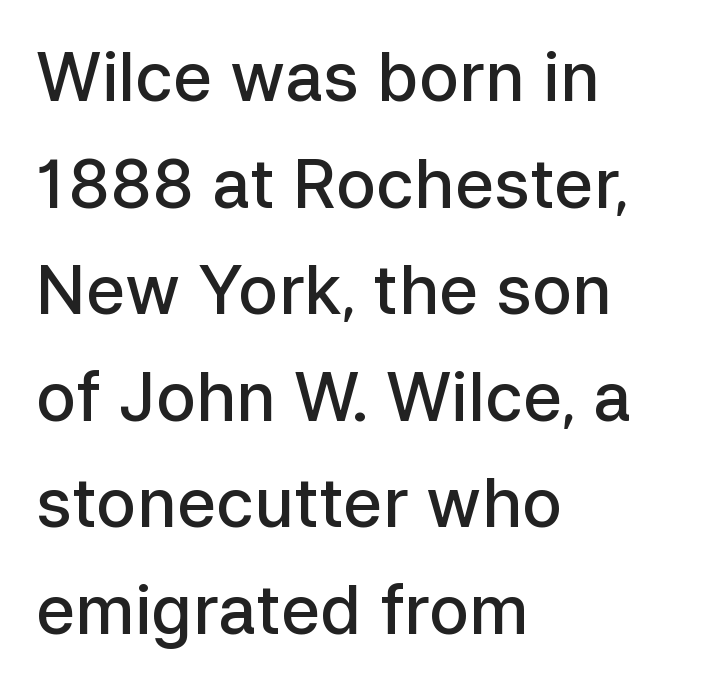
The image shows 67 px semibold sans-serif type, upright; set left-aligned, normal line spacing (1.59x), normal letter spacing, not underlined; low stroke contrast and a medium x-height.
